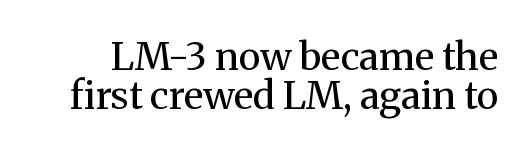
Q: Is the text bold? A: No.
Q: Is the text italic (slanted)? A: No, it is upright.
Q: Is the typeface a serif or a sans-serif typeface? A: Serif.
Q: Is the text underlined? A: No.
Q: Is the spacing between letters normal or unusually wide? A: Normal.
Q: Is the spacing between lines tight, normal or loose? A: Tight.
Q: Width (condensed, normal, or wide)? A: Normal.
Q: Stroke contrast? A: Medium.
Q: x-height? A: Medium.
Q: Monospaced? A: No.
